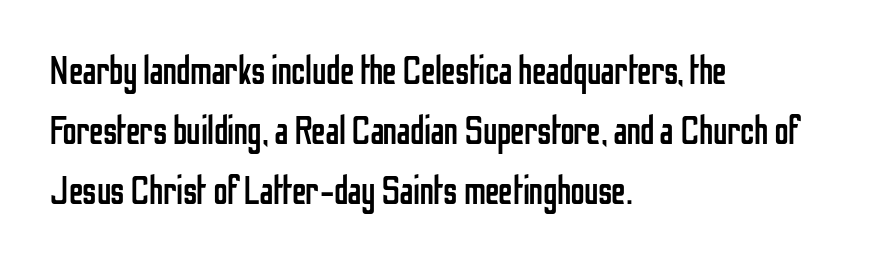
{"serif": "no", "italic": "no", "bold": "no", "weight": "regular", "width": "condensed", "stroke_contrast": "low", "x_height": "medium", "monospaced": "no", "underline": "no", "align": "left", "line_spacing": "normal", "line_spacing_ratio": 1.5, "letter_spacing": "normal", "letter_spacing_em": 0.0, "glyph_px": 40}
